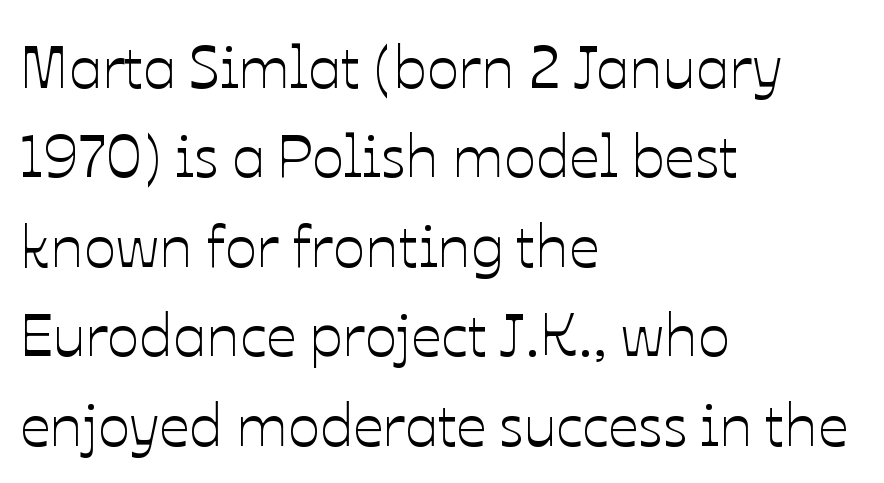
{"italic": "no", "width": "normal", "stroke_contrast": "low", "x_height": "medium", "monospaced": "no", "underline": "no", "align": "left", "line_spacing": "normal", "line_spacing_ratio": 1.49, "letter_spacing": "normal", "letter_spacing_em": 0.0, "glyph_px": 60}
